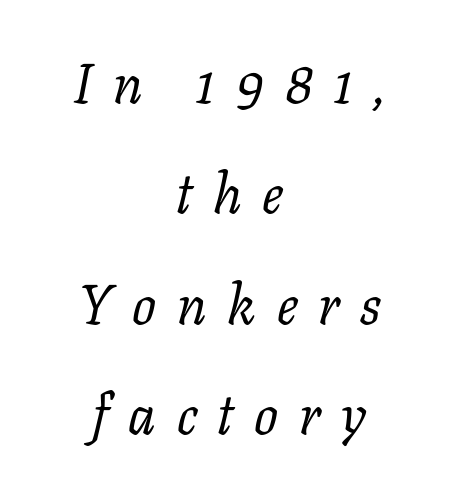
{"serif": "yes", "italic": "yes", "lean": "right", "slant_degrees": 11, "bold": "no", "weight": "regular", "width": "normal", "stroke_contrast": "low", "x_height": "medium", "monospaced": "no", "underline": "no", "align": "center", "line_spacing": "loose", "line_spacing_ratio": 1.97, "letter_spacing": "wide", "letter_spacing_em": 0.37, "glyph_px": 56}
